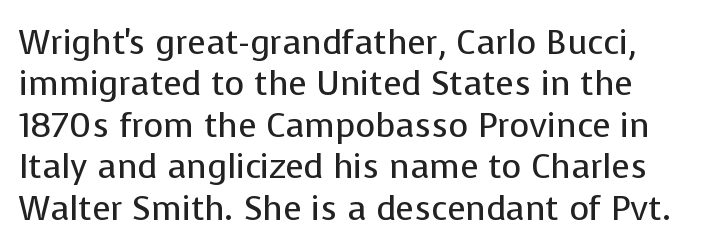
{"serif": "no", "italic": "no", "bold": "no", "weight": "regular", "width": "normal", "stroke_contrast": "low", "x_height": "medium", "monospaced": "no", "underline": "no", "align": "left", "line_spacing_ratio": 1.22, "letter_spacing": "normal", "letter_spacing_em": 0.0, "glyph_px": 34}
